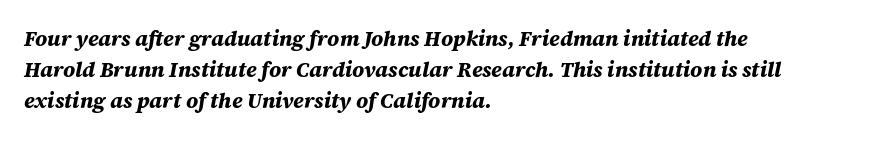
{"italic": "yes", "lean": "right", "slant_degrees": 12, "bold": "yes", "underline": "no", "align": "left", "line_spacing": "normal", "line_spacing_ratio": 1.48, "letter_spacing": "normal", "letter_spacing_em": 0.0, "glyph_px": 21}
